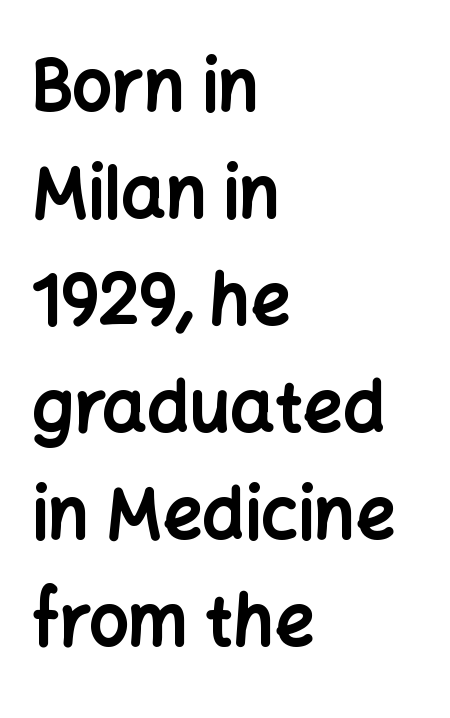
Line starts are locked; line ends wander. Here the designer chose a conventional face with non-uniform glyph widths. Honestly, the letter spacing is just normal — you wouldn't notice it. This is sans-serif lettering, the kind often seen on screens and signage. These lines sit exactly where default settings would place them.
